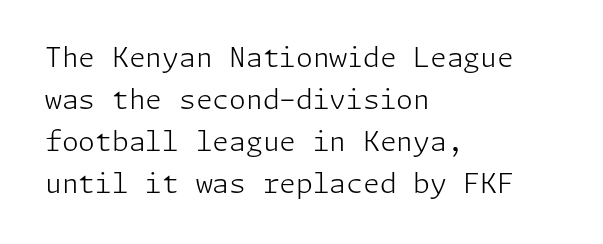
The image shows 27 px text type, upright; set left-aligned, normal line spacing (1.55x), normal letter spacing, not underlined.
